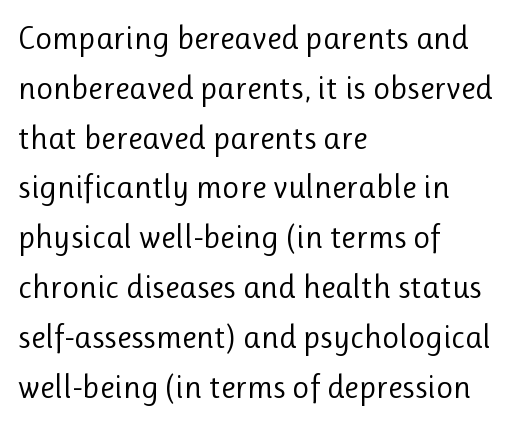
The image shows 33 px regular-weight sans-serif type, upright; set left-aligned, normal line spacing (1.51x), normal letter spacing, not underlined; low stroke contrast and a medium x-height.
